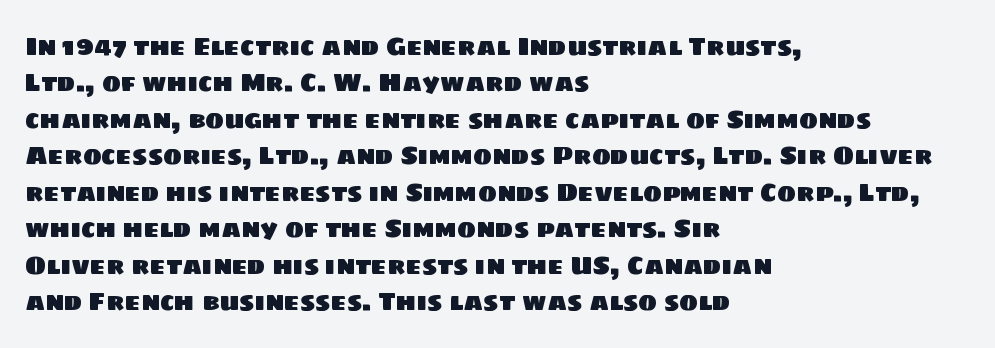
The image shows 25 px text type; set left-aligned, normal line spacing (1.46x), normal letter spacing, not underlined.
